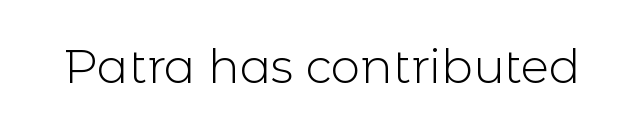
The image shows 47 px light sans-serif type, upright; set normal letter spacing, not underlined; a medium x-height.
